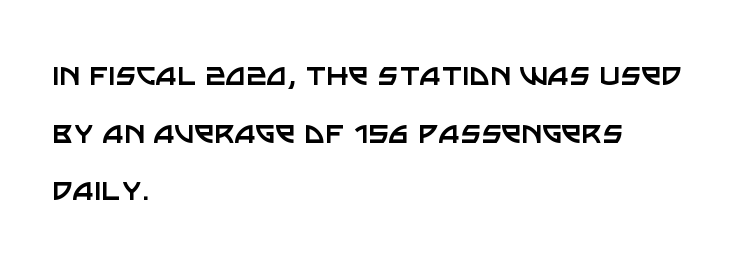
The image shows 36 px regular-weight sans-serif type, upright; set left-aligned, normal line spacing (1.6x), normal letter spacing, not underlined; low stroke contrast and a large x-height.
